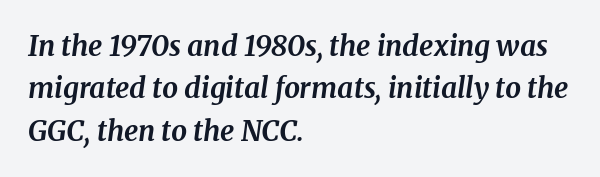
Think of a printed novel: that variable character pitch is what you see here. The strip under each line holds only bare page. One glance says typical: line gaps are just what's usual. The rendering shows small feet on the letterforms — a serif design. How are the letters spaced? Ordinarily, with no added tracking.
